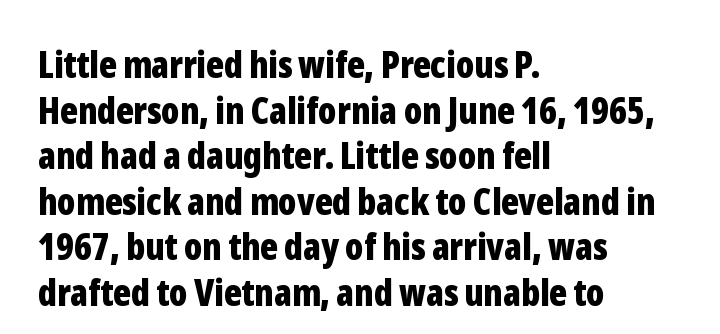
{"serif": "no", "italic": "no", "bold": "yes", "weight": "bold", "width": "condensed", "stroke_contrast": "low", "x_height": "medium", "monospaced": "no", "underline": "no", "align": "left", "line_spacing_ratio": 1.23, "letter_spacing": "normal", "letter_spacing_em": 0.0, "glyph_px": 37}
